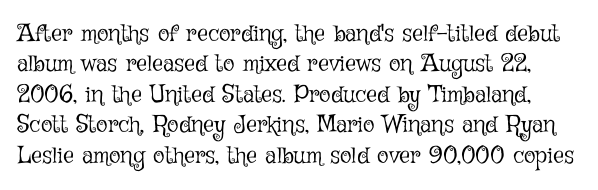
{"italic": "no", "bold": "no", "underline": "no", "line_spacing": "normal", "line_spacing_ratio": 1.27, "letter_spacing": "normal", "letter_spacing_em": 0.0, "glyph_px": 24}
